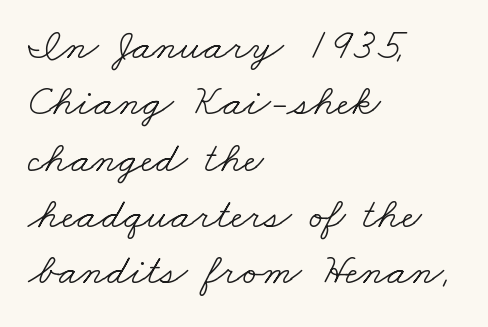
You could call the tracking neutral — neither tight nor loose. Every row of glyphs begins at an identical x-position on the left. The weight tops out at a normal text grade. Any mark beneath the type? The region is blank. The rendering uses natural spacing where letterforms have individual widths.
